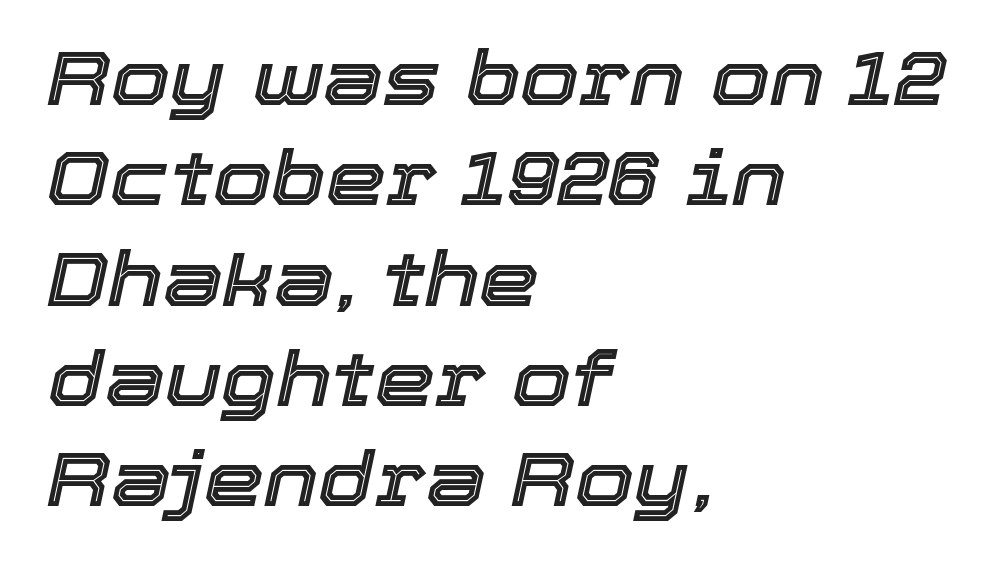
{"italic": "yes", "lean": "right", "slant_degrees": 12, "width": "normal", "x_height": "medium", "monospaced": "no", "underline": "no", "align": "left", "line_spacing": "normal", "line_spacing_ratio": 1.32, "letter_spacing": "normal", "letter_spacing_em": 0.0, "glyph_px": 76}
